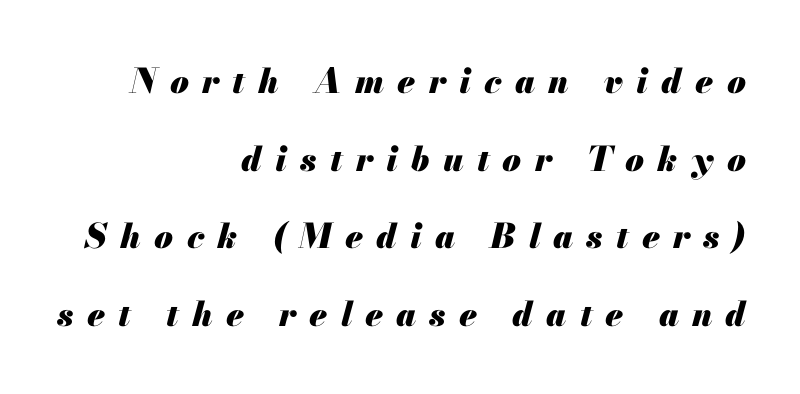
{"italic": "yes", "lean": "right", "slant_degrees": 13, "bold": "yes", "weight": "heavy", "width": "normal", "stroke_contrast": "medium", "x_height": "small", "monospaced": "no", "underline": "no", "align": "right", "line_spacing": "loose", "line_spacing_ratio": 2.28, "letter_spacing": "wide", "letter_spacing_em": 0.39, "glyph_px": 34}
